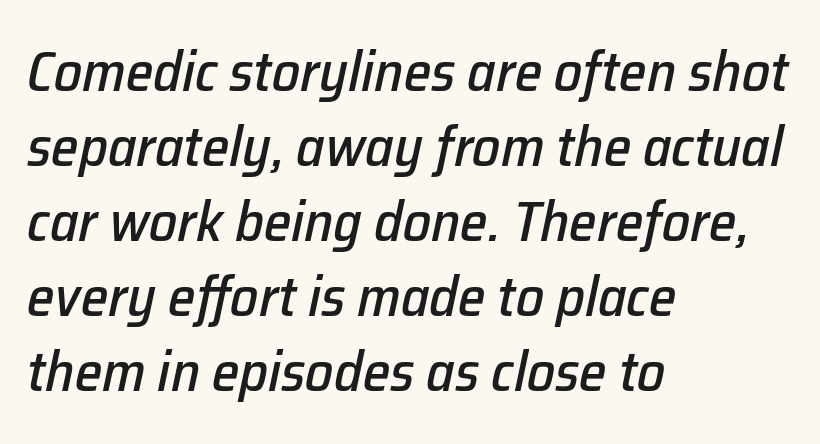
Q: Is the text italic (slanted)? A: Yes, it leans right by about 12 degrees.
Q: Is the text underlined? A: No.
Q: How is the paragraph aligned? A: Left-aligned.
Q: Is the spacing between letters normal or unusually wide? A: Normal.
Q: Is the spacing between lines tight, normal or loose? A: Normal.
Q: Width (condensed, normal, or wide)? A: Normal.
Q: Stroke contrast? A: Low.
Q: x-height? A: Medium.
Q: Monospaced? A: No.
